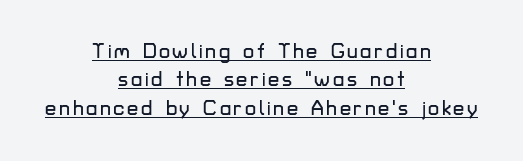
Notice how descenders clear the ascenders below comfortably — that's standard leading. A roman cut, with each character standing at attention. Every word sits above its own underline. Reading down the block, each line starts at a different indent, mirrored at its end.
